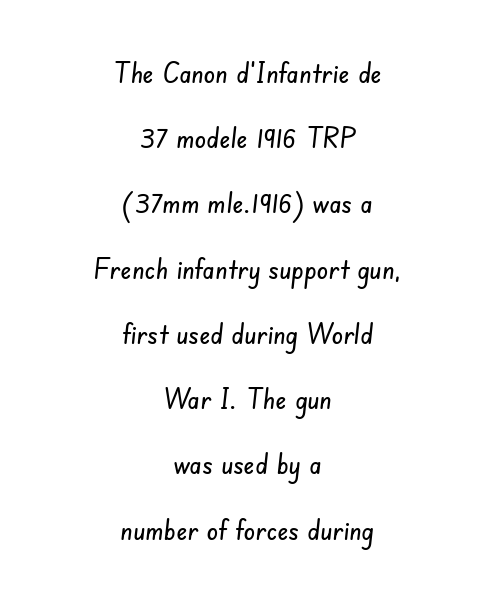
Q: Is the typeface a serif or a sans-serif typeface? A: Sans-serif.
Q: Is the text underlined? A: No.
Q: How is the paragraph aligned? A: Centered.
Q: Is the spacing between letters normal or unusually wide? A: Normal.
Q: Is the spacing between lines tight, normal or loose? A: Loose.
Q: Width (condensed, normal, or wide)? A: Condensed.
Q: Stroke contrast? A: Low.
Q: x-height? A: Small.
Q: Monospaced? A: No.
